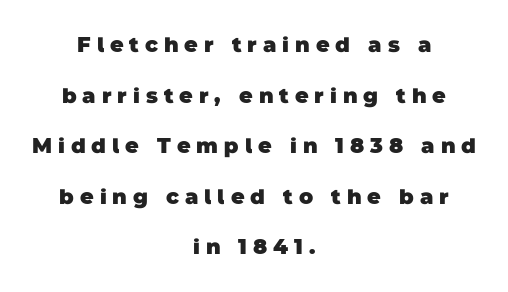
{"bold": "yes", "underline": "no", "align": "center", "line_spacing": "loose", "line_spacing_ratio": 2.41, "letter_spacing": "wide", "letter_spacing_em": 0.28, "glyph_px": 21}
